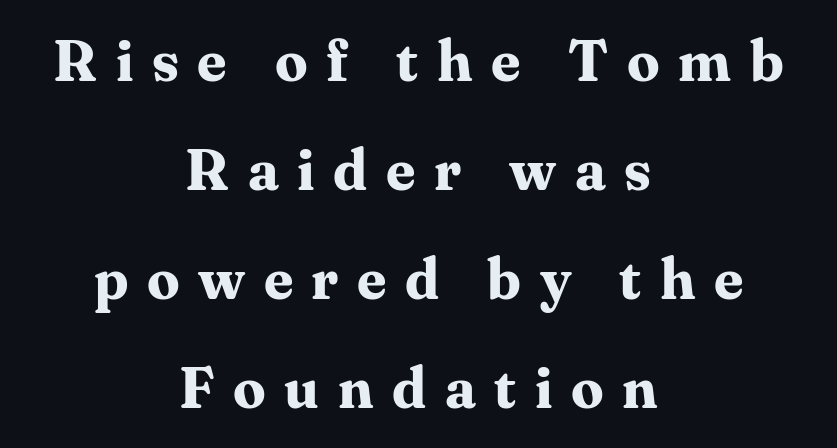
The designer went with a serif here, giving each stem small feet. The face used here is proportionally spaced, like ordinary book or web type. These lines were composed using upright roman letters. Does the copy run flush right? No — it is centered line by line.
